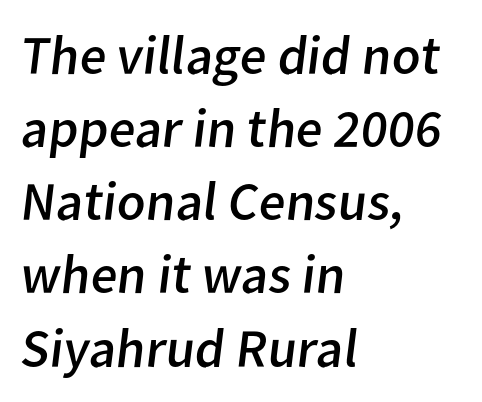
Q: Is the text bold? A: No.
Q: Is the typeface a serif or a sans-serif typeface? A: Sans-serif.
Q: Is the text underlined? A: No.
Q: How is the paragraph aligned? A: Left-aligned.
Q: Is the spacing between letters normal or unusually wide? A: Normal.
Q: Is the spacing between lines tight, normal or loose? A: Normal.
Q: Width (condensed, normal, or wide)? A: Normal.
Q: Stroke contrast? A: Low.
Q: x-height? A: Medium.
Q: Monospaced? A: No.
